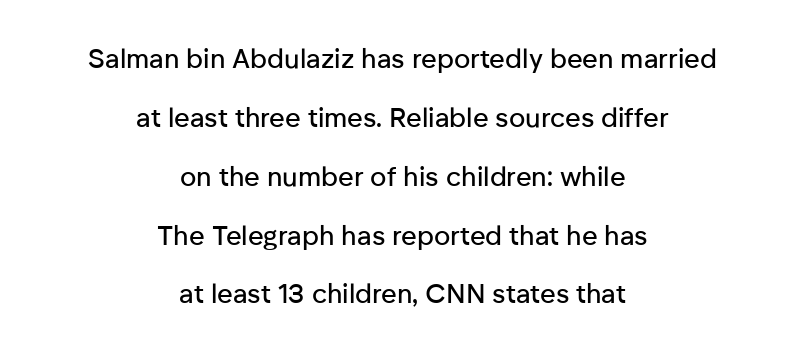
Compared with typical body copy, the letter spacing here is the same. Summary of vertical rhythm: relaxed, with wide interline spacing. Italic? Not at all — the glyphs are vertical. A bare baseline throughout the passage. This rendering uses center alignment, leaving both contours irregular but symmetric.
